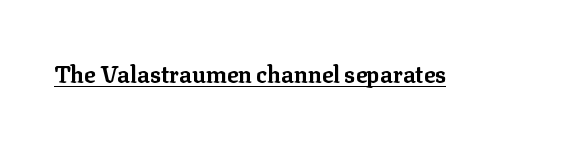
{"italic": "no", "bold": "yes", "underline": "yes", "letter_spacing": "normal", "letter_spacing_em": 0.0, "glyph_px": 23}
